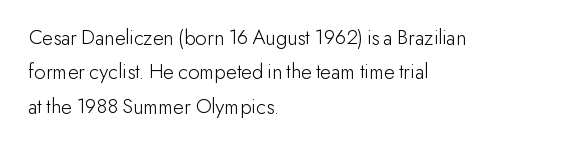
Q: Is the text bold? A: No.
Q: Is the text italic (slanted)? A: No, it is upright.
Q: Is the text underlined? A: No.
Q: How is the paragraph aligned? A: Left-aligned.
Q: Is the spacing between letters normal or unusually wide? A: Normal.
Q: Is the spacing between lines tight, normal or loose? A: Normal.
